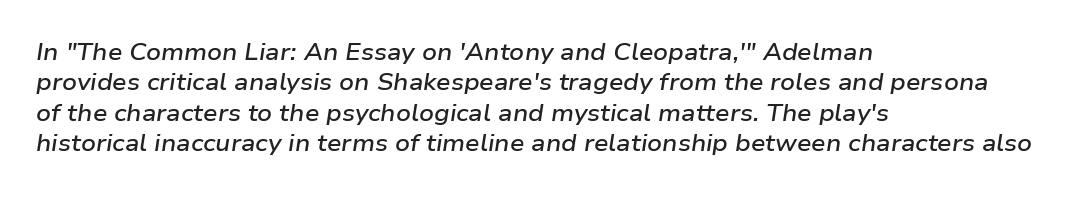
Q: Is the text bold? A: Semi-bold.
Q: Is the text italic (slanted)? A: Yes, it leans right by about 9 degrees.
Q: Is the text underlined? A: No.
Q: How is the paragraph aligned? A: Left-aligned.
Q: Is the spacing between letters normal or unusually wide? A: Normal.
Q: Is the spacing between lines tight, normal or loose? A: Normal.
